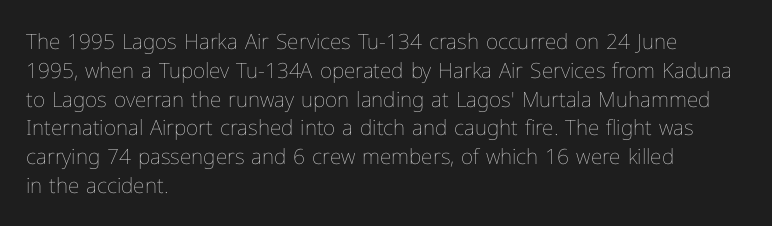
{"italic": "no", "bold": "no", "underline": "no", "align": "left", "line_spacing": "normal", "line_spacing_ratio": 1.37, "letter_spacing": "normal", "letter_spacing_em": 0.0, "glyph_px": 21}
